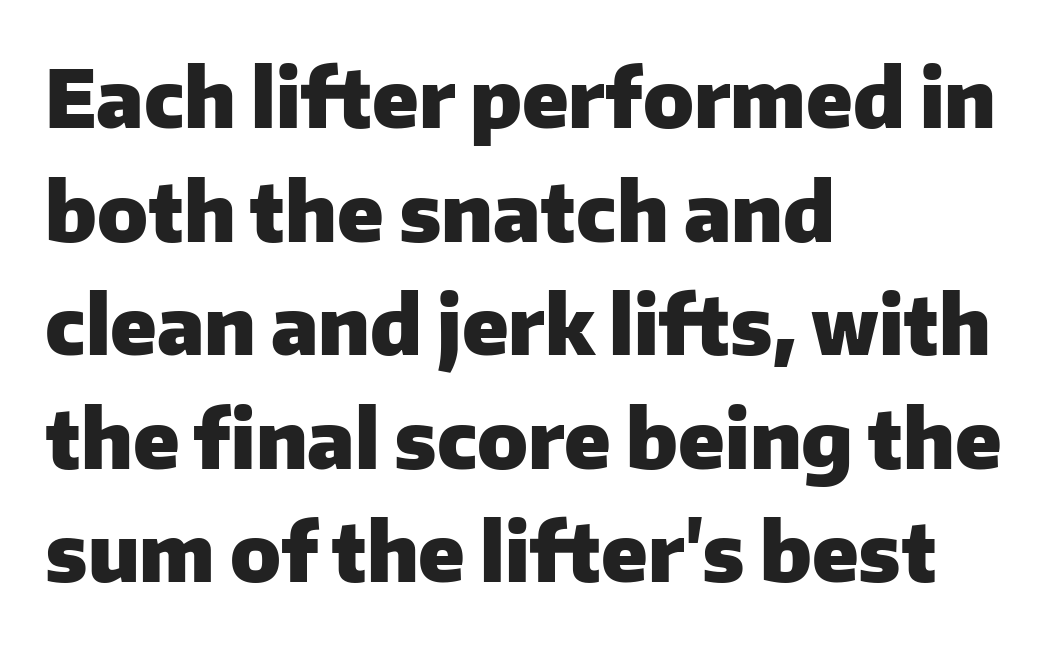
This sample is left-justified, so line endings fall wherever the words run out. Ascenders rise straight up at ninety degrees. Rule under the text: the space is simply empty. How are the letters spaced? Ordinarily, with no added tracking. Here the designer chose a conventional face with non-uniform glyph widths. The rendering uses a bold face; every stroke is thick and dark.
